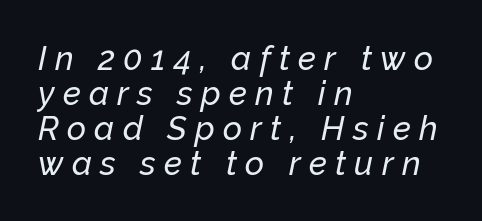
The type is letterspaced generously, with wide tracking. Very little white space separates one row of letters from the next. The rendering uses natural spacing where letterforms have individual widths. Just letters on the line, the space beneath them empty. The glyphs look as if they've been sheared to an angle. Horizontally, the lines are justified to the leading edge only.
